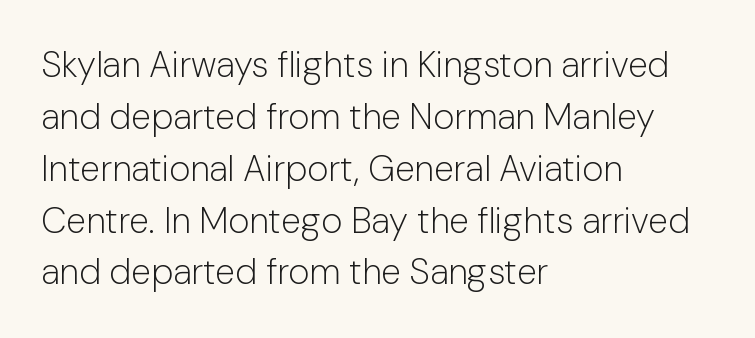
{"serif": "no", "italic": "no", "bold": "no", "weight": "light", "width": "normal", "stroke_contrast": "low", "x_height": "medium", "monospaced": "no", "underline": "no", "align": "left", "line_spacing": "normal", "line_spacing_ratio": 1.44, "letter_spacing": "normal", "letter_spacing_em": 0.0, "glyph_px": 36}
